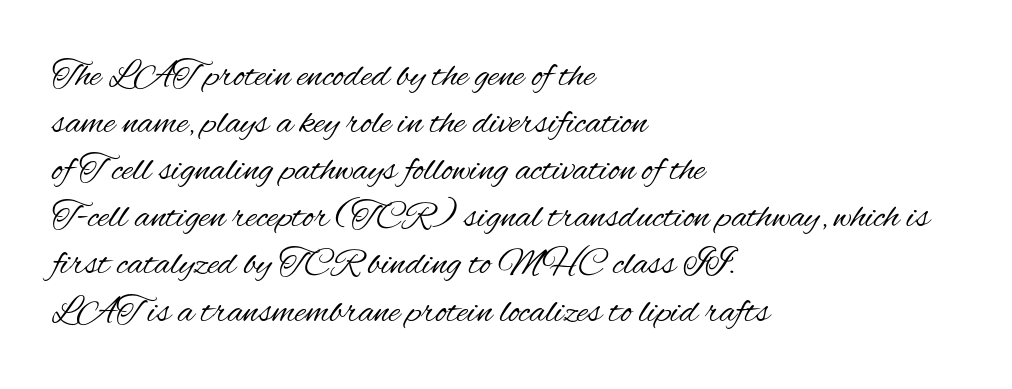
A typesetter would call this proportional, since set widths differ per character. Think standard paragraph weight, or any step lighter than that. The rendering anchors every line to the left-hand side. Are there feet on the stems? There aren't — it's a sans. Nobody touched the tracking dial on this one.
